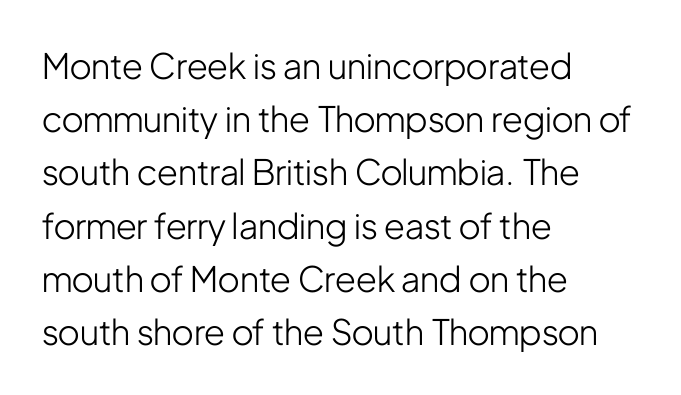
The image shows 35 px light, condensed sans-serif type, upright; set left-aligned, normal line spacing (1.52x), normal letter spacing, not underlined; low stroke contrast and a medium x-height.
